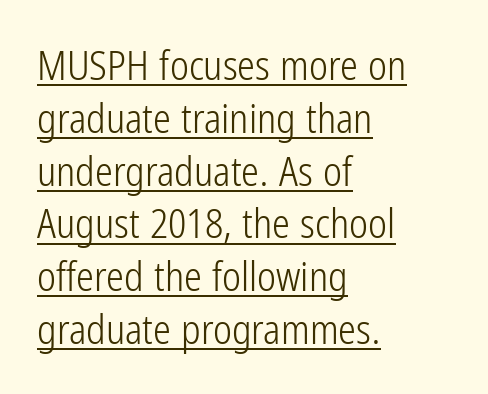
These lines are set flush left with a ragged right edge. Nothing unusual about the tracking: characters are spaced as the font intends. Is this a heavy cut? Hardly; it is regular or lighter. When letters stand straight like this, we call the style roman or upright. Note the varied advance widths — an 'i' is clearly narrower than an 'm'.
